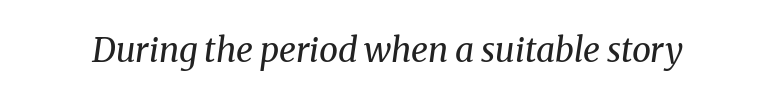
Little horizontal feet cap the strokes, marking this as serif type. You could not count columns in this text — the font is proportionally spaced. Think standard paragraph weight, or any step lighter than that. Descenders hang freely into open space.
